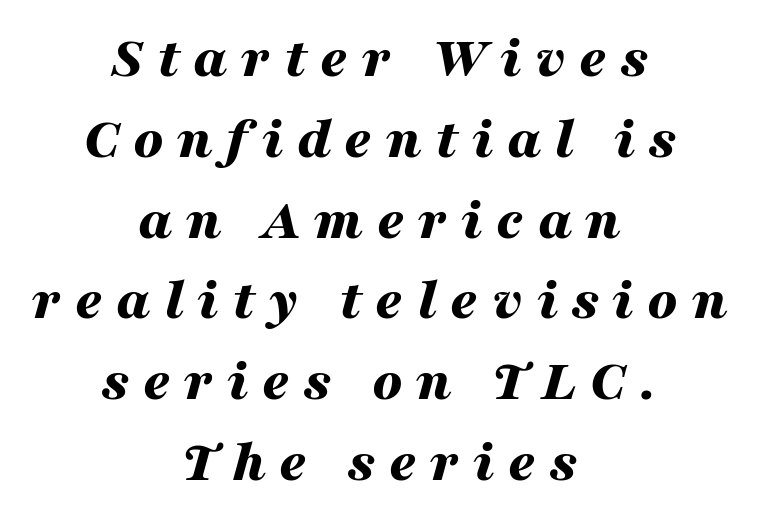
Q: Is the text bold? A: Yes.
Q: Is the text italic (slanted)? A: Yes, it leans right by about 16 degrees.
Q: Is the text underlined? A: No.
Q: How is the paragraph aligned? A: Centered.
Q: Is the spacing between letters normal or unusually wide? A: Unusually wide.
Q: Is the spacing between lines tight, normal or loose? A: Normal.
Q: Width (condensed, normal, or wide)? A: Wide.
Q: Stroke contrast? A: Medium.
Q: x-height? A: Medium.
Q: Monospaced? A: No.
